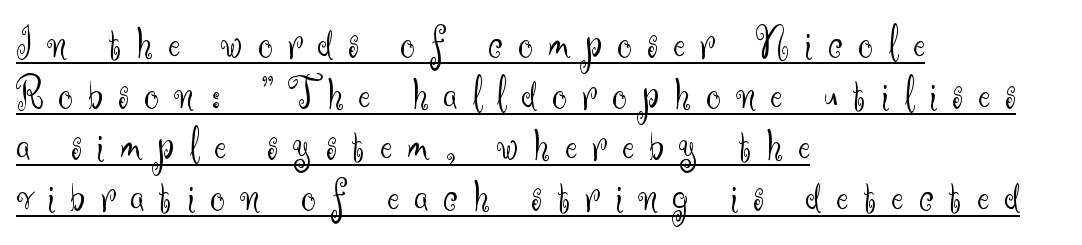
The typeface has the unassuming heft of standard copy or less. Check the space under the baseline: a stroke is drawn there. Tightly led — the rows are bunched. Typographically, this falls in the sans-serif category. Students, note that the glyphs here are deliberately spaced far apart. Character widths vary here, with narrow letters taking less room than wide ones.
